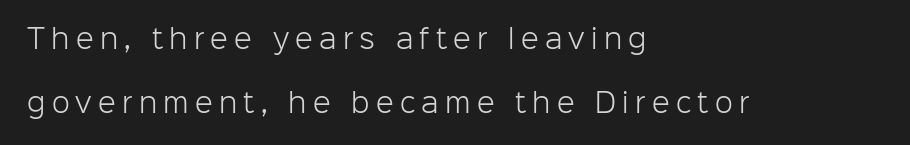
Q: Is the text bold? A: No.
Q: Is the text italic (slanted)? A: No, it is upright.
Q: Is the text underlined? A: No.
Q: How is the paragraph aligned? A: Left-aligned.
Q: Is the spacing between letters normal or unusually wide? A: Unusually wide.
Q: Is the spacing between lines tight, normal or loose? A: Loose.
